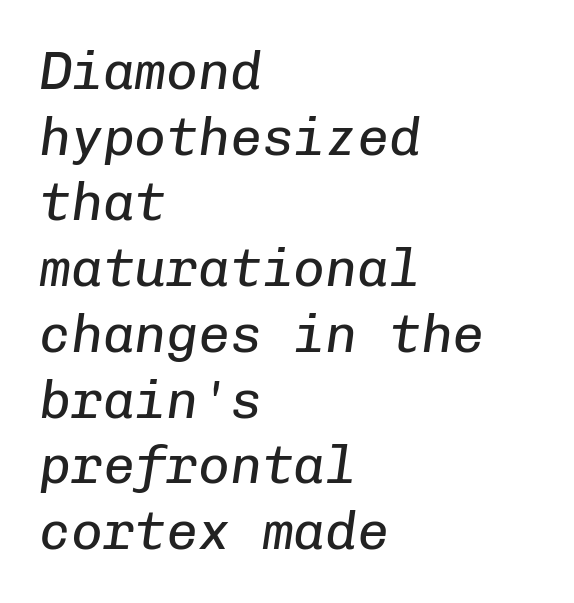
The image shows 53 px regular-weight type, italic (leaning right), monospaced; set left-aligned, line spacing 1.24x, normal letter spacing, not underlined; low stroke contrast and a medium x-height.
